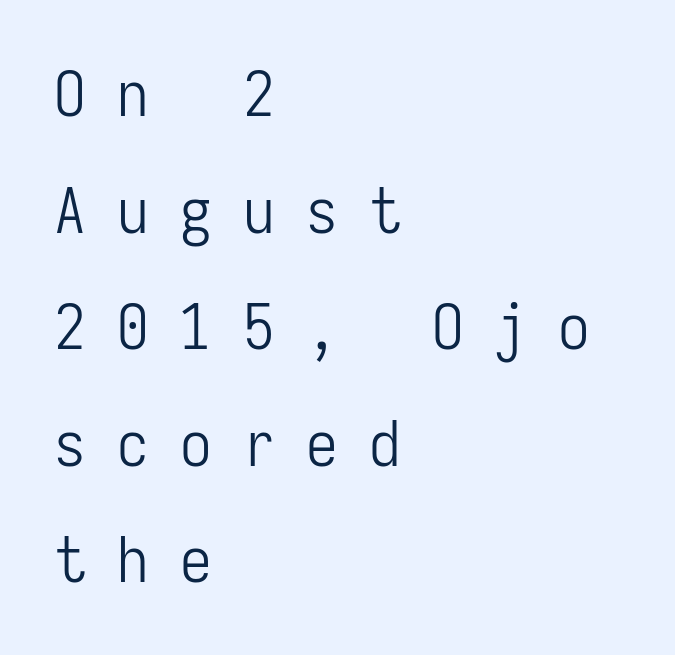
Weight: not bold — regular or lighter. Line starts are locked; line ends wander. Descender tails drop into unmarked territory. Letter spacing: wide. A typesetter would call this monospace, since all characters share one set width.
